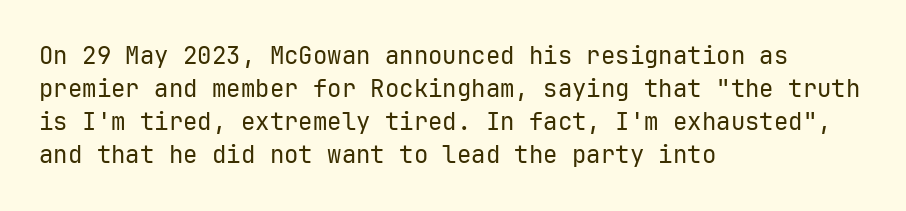
The image shows 24 px text type, upright; set left-aligned, normal line spacing (1.38x), normal letter spacing, not underlined.
